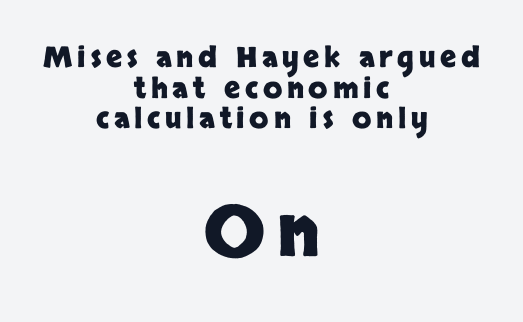
Each row of text sits above clean, open space. Type style note: lacks serifs. What weight is shown? A full bold with thick strokes. You get the small type first, then a jump to larger type. Interline gaps are noticeably narrow in this sample. Is this a fixed-width face? No — the glyphs have proportional, varying widths.
